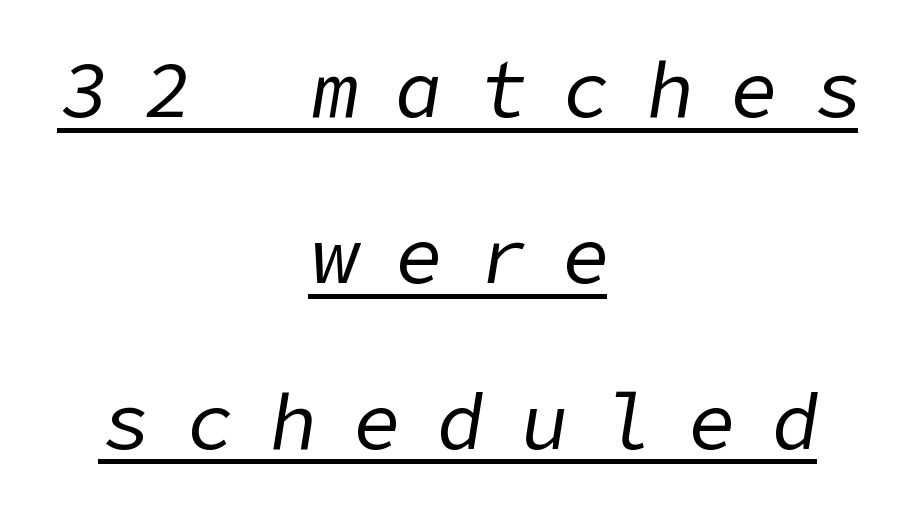
In terms of leading, this rendering errs on the spacious side. Alignment: centered. A quiet, ordinary-to-light weight characterises the typeface. The specimen reads as italic at a glance. This rendering widens character spacing well past its baseline value.
